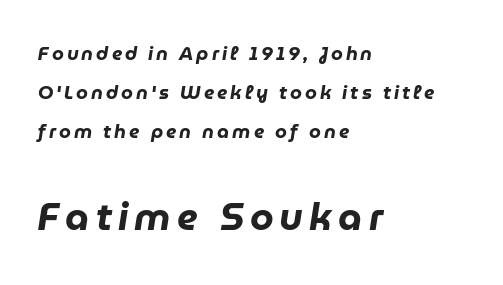
Unmarked baselines from the first word to the last. The passage shown is typed in a proportional face where columns would drift. Leading is clearly above the norm, producing a sparse column. The setting favours the left margin, as ordinary paragraphs usually do. Bigger letters appear in the bottom chunk; the top chunk is reduced. Heft: maximum for text — a bold.
